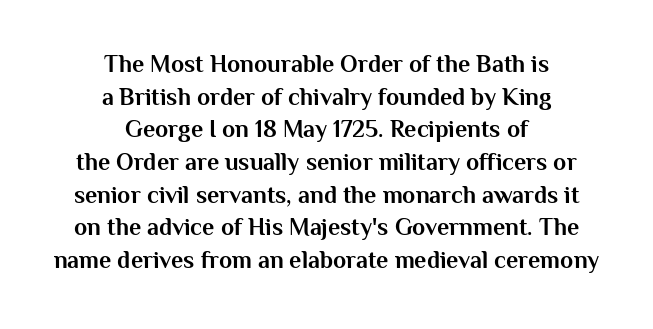
{"italic": "no", "bold": "yes", "underline": "no", "align": "center", "line_spacing": "normal", "line_spacing_ratio": 1.36, "letter_spacing": "normal", "letter_spacing_em": 0.0, "glyph_px": 24}
